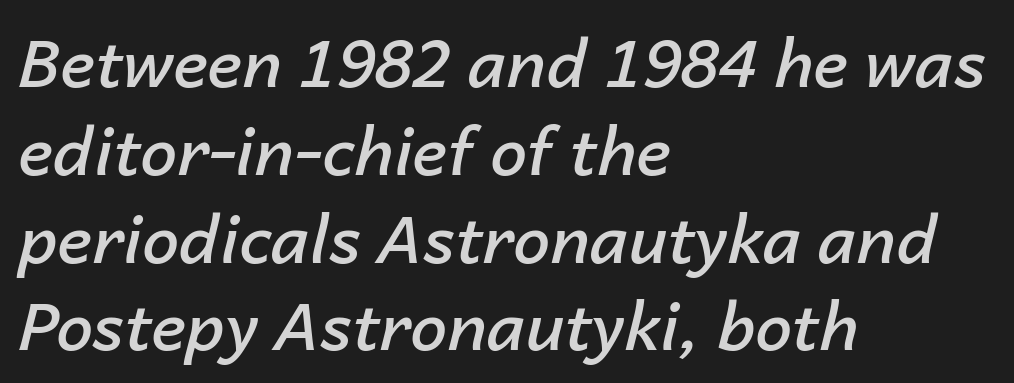
Q: Is the text bold? A: Semi-bold.
Q: Is the text italic (slanted)? A: Yes, it leans right by about 14 degrees.
Q: Is the text underlined? A: No.
Q: How is the paragraph aligned? A: Left-aligned.
Q: Is the spacing between letters normal or unusually wide? A: Normal.
Q: Is the spacing between lines tight, normal or loose? A: Normal.
Q: Width (condensed, normal, or wide)? A: Normal.
Q: Stroke contrast? A: Low.
Q: x-height? A: Medium.
Q: Monospaced? A: No.
